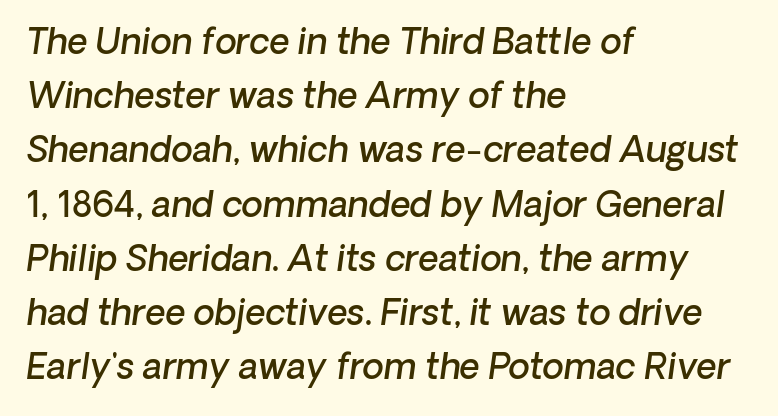
{"italic": "yes", "lean": "right", "slant_degrees": 8, "bold": "semi", "weight": "semibold", "width": "normal", "stroke_contrast": "low", "x_height": "medium", "monospaced": "no", "underline": "no", "align": "left", "line_spacing": "normal", "line_spacing_ratio": 1.55, "letter_spacing": "normal", "letter_spacing_em": 0.0, "glyph_px": 35}
